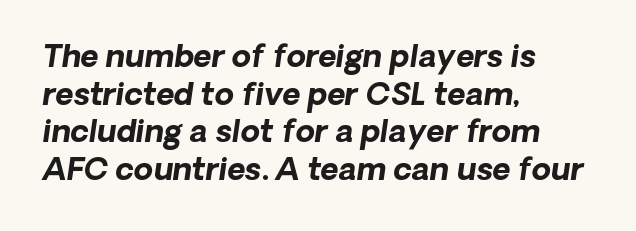
Reading down the block, your eye returns to a fixed left position each line. Any mark beneath the type? The region is blank. Between one letter and the next there's only the usual sliver of space. The face used here has the dense, thick strokes of a bold. Looks like regular typesetting: each glyph gets only the width it needs. The letters are slanted; this is an italic face.
